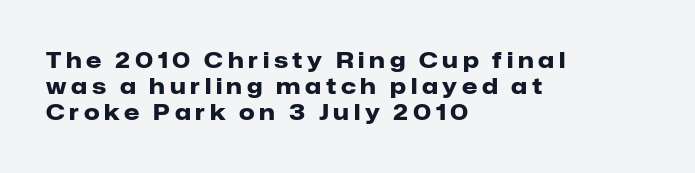
{"italic": "no", "bold": "yes", "underline": "no", "align": "left", "line_spacing_ratio": 1.19, "letter_spacing": "wide", "letter_spacing_em": 0.21, "glyph_px": 22}
